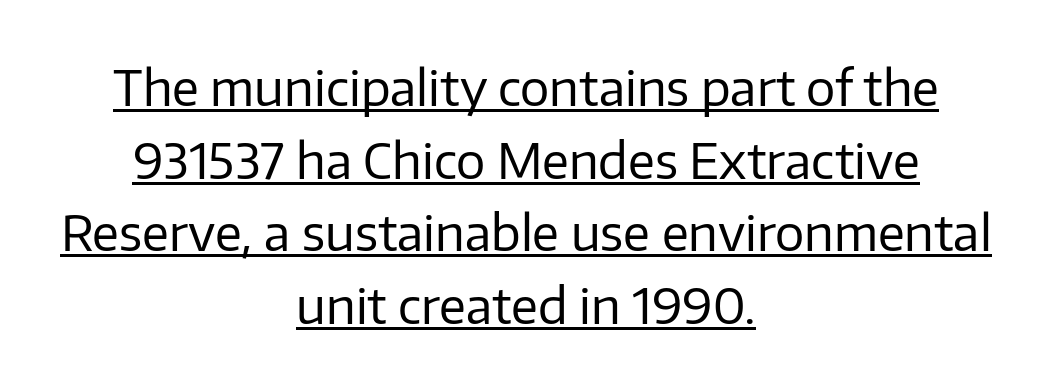
{"serif": "no", "italic": "no", "bold": "no", "weight": "regular", "width": "normal", "stroke_contrast": "low", "x_height": "medium", "monospaced": "no", "underline": "yes", "align": "center", "line_spacing": "normal", "line_spacing_ratio": 1.48, "letter_spacing": "normal", "letter_spacing_em": 0.0, "glyph_px": 49}
